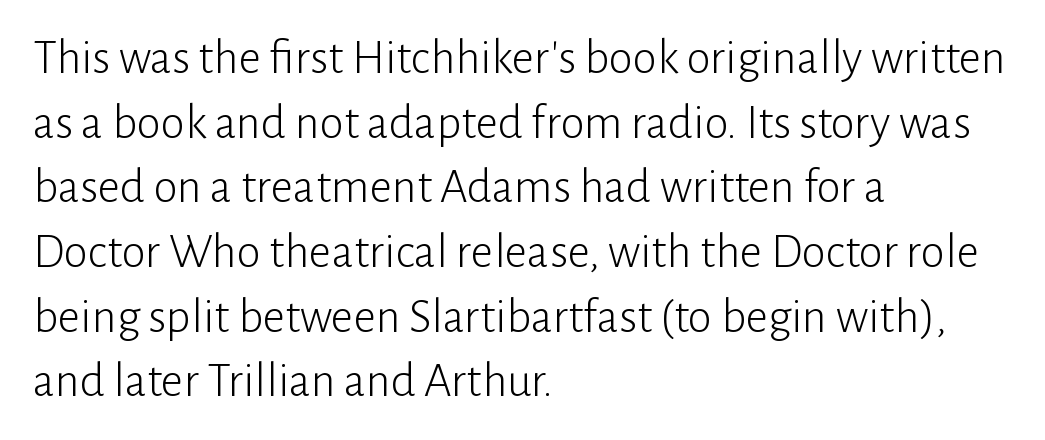
The image shows 49 px light sans-serif type, upright; set left-aligned, normal line spacing (1.32x), normal letter spacing, not underlined; low stroke contrast and a medium x-height.
